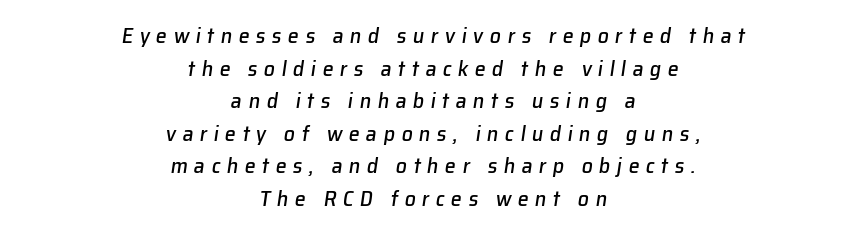
Q: Is the text italic (slanted)? A: Yes, it leans right by about 8 degrees.
Q: Is the text underlined? A: No.
Q: How is the paragraph aligned? A: Centered.
Q: Is the spacing between letters normal or unusually wide? A: Unusually wide.
Q: Is the spacing between lines tight, normal or loose? A: Normal.
